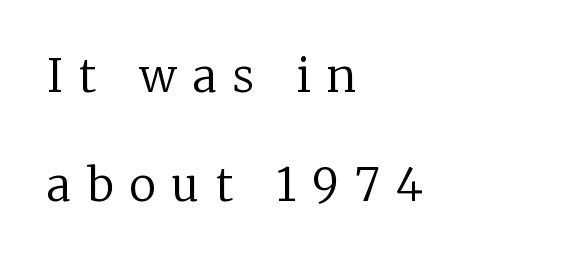
The paragraph shown leans on its left margin. Leading is clearly above the norm, producing a sparse column. It's the straight-up-and-down kind of type. Observe the serifs anchoring each vertical stroke in this sample. The cut favours lightness, reaching ordinary text weight at its darkest. Character widths vary here, with narrow letters taking less room than wide ones.
